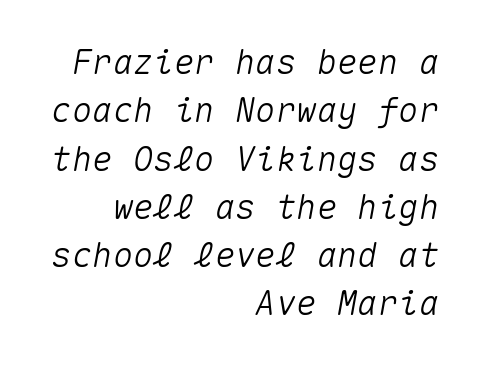
{"italic": "yes", "lean": "right", "slant_degrees": 10, "width": "normal", "stroke_contrast": "medium", "x_height": "medium", "monospaced": "yes", "underline": "no", "align": "right", "line_spacing": "normal", "line_spacing_ratio": 1.42, "letter_spacing": "normal", "letter_spacing_em": 0.0, "glyph_px": 34}
